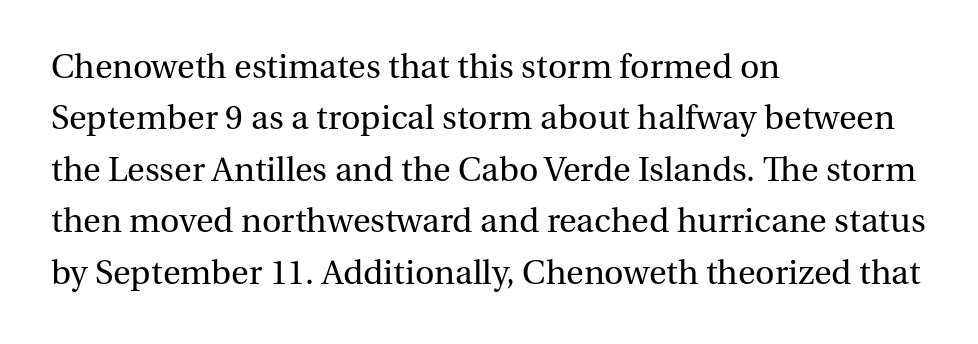
Q: Is the text bold? A: No.
Q: Is the text italic (slanted)? A: No, it is upright.
Q: Is the typeface a serif or a sans-serif typeface? A: Serif.
Q: Is the text underlined? A: No.
Q: How is the paragraph aligned? A: Left-aligned.
Q: Is the spacing between letters normal or unusually wide? A: Normal.
Q: Is the spacing between lines tight, normal or loose? A: Normal.
Q: Width (condensed, normal, or wide)? A: Normal.
Q: Stroke contrast? A: Medium.
Q: x-height? A: Medium.
Q: Monospaced? A: No.
